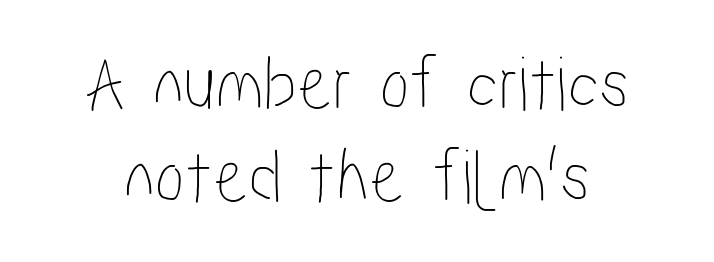
Letter spacing: default. Proportional: the letters do not fall into vertical columns. Clear beneath every line of the passage. The axis of the letterforms is exactly vertical.
